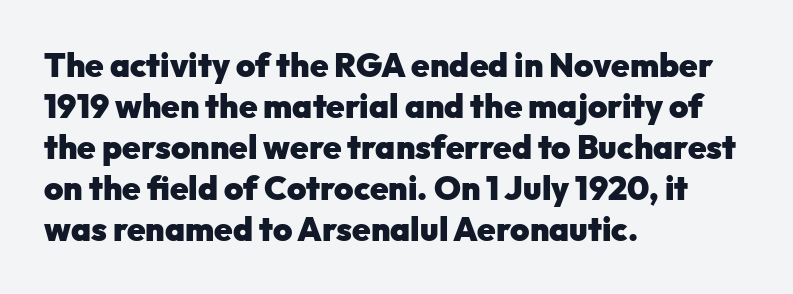
This sample has the flowing, uneven cadence of proportional lettering. Descenders hang freely into open space. Check where the strokes stop: nothing finishes them off — pure sans. Look at the tracking — it's just the regular setting, nothing added.
